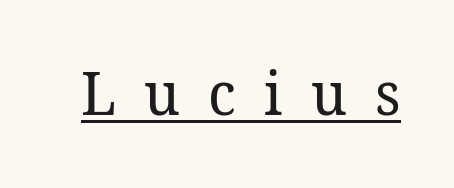
{"serif": "yes", "italic": "no", "bold": "no", "weight": "regular", "width": "normal", "stroke_contrast": "low", "x_height": "medium", "monospaced": "no", "underline": "yes", "letter_spacing": "wide", "letter_spacing_em": 0.46, "glyph_px": 61}
